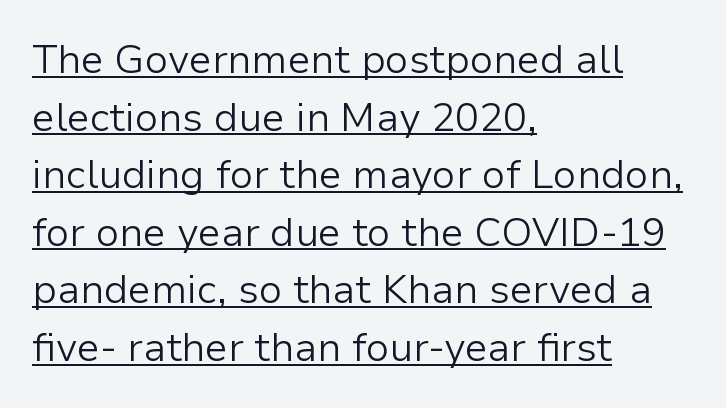
The type family on display is of the sans-serif kind. Weight: not bold — regular or lighter. Ascenders rise straight up at ninety degrees. Which margin do the lines hug? The left one — the right edge is uneven. The letters sit at their default tracking, neither squeezed nor spread. Is this a fixed-width face? No — the glyphs have proportional, varying widths.
